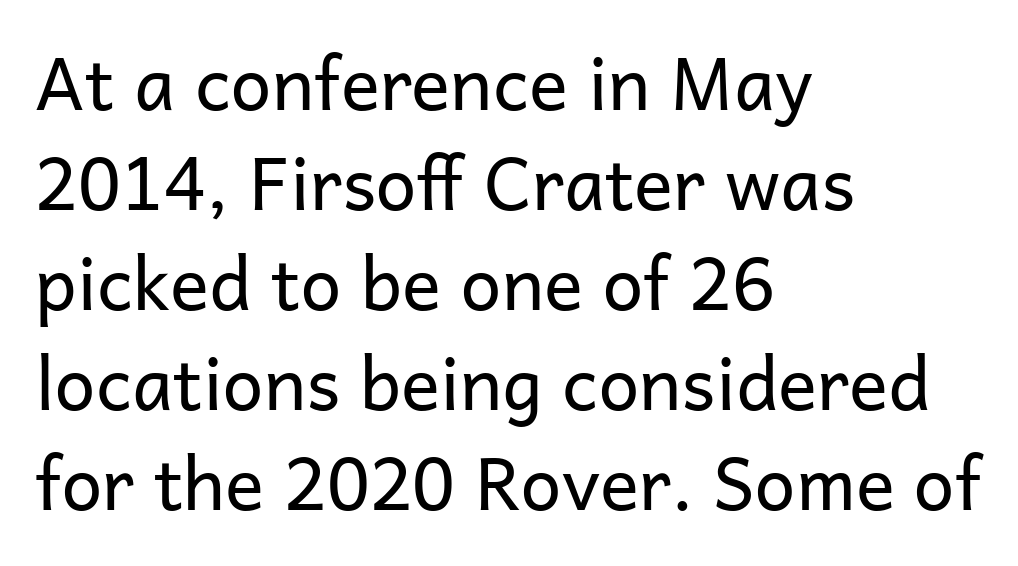
The font is comparable to plain body text, perhaps lighter. Spacing verdict: proportional, widths tailored to each character. Rule under the text: the space is simply empty. The lines sit at an ordinary, default distance from one another.
